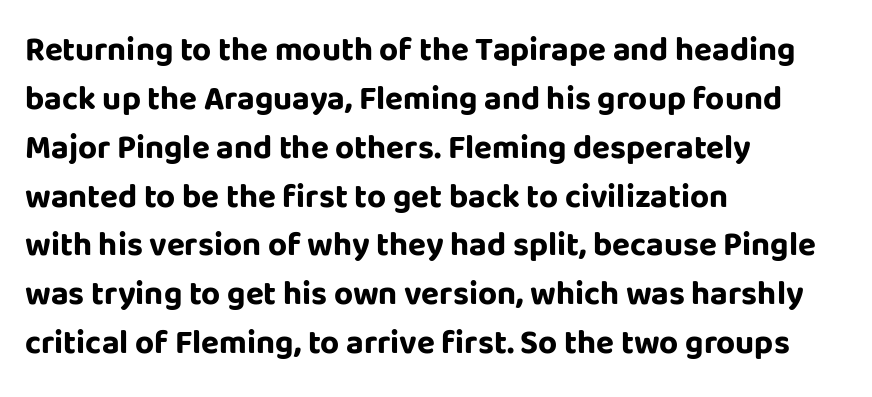
{"serif": "no", "italic": "no", "bold": "yes", "weight": "bold", "width": "normal", "stroke_contrast": "low", "x_height": "large", "monospaced": "no", "underline": "no", "align": "left", "line_spacing": "normal", "line_spacing_ratio": 1.48, "letter_spacing": "normal", "letter_spacing_em": 0.0, "glyph_px": 33}
